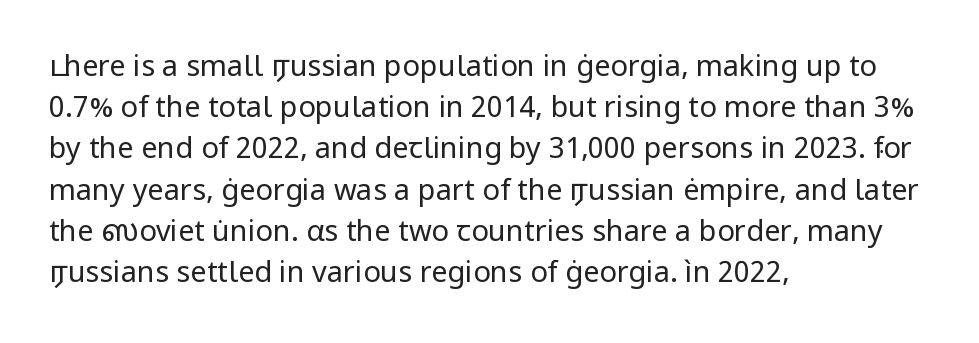
The image shows 29 px regular-weight sans-serif type, upright; set left-aligned, normal line spacing (1.42x), normal letter spacing, not underlined; low stroke contrast and a medium x-height.
